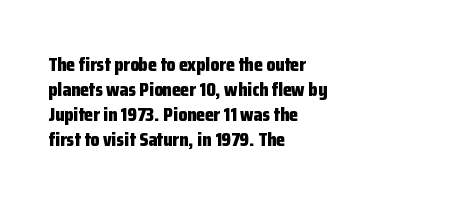
Q: Is the text bold? A: Yes.
Q: Is the text italic (slanted)? A: No, it is upright.
Q: Is the text underlined? A: No.
Q: How is the paragraph aligned? A: Left-aligned.
Q: Is the spacing between letters normal or unusually wide? A: Normal.
Q: Is the spacing between lines tight, normal or loose? A: Normal.
